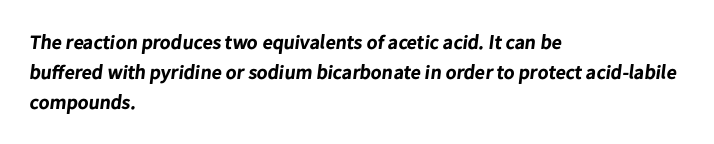
The image shows 20 px bold type; set left-aligned, normal line spacing (1.5x), normal letter spacing, not underlined.
